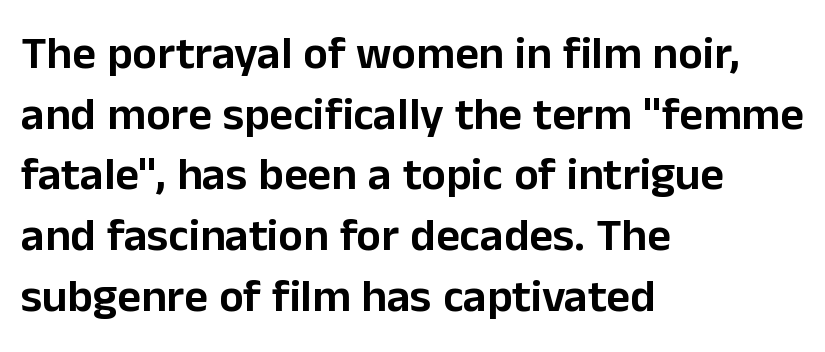
Q: Is the text italic (slanted)? A: No, it is upright.
Q: Is the typeface a serif or a sans-serif typeface? A: Sans-serif.
Q: Is the text underlined? A: No.
Q: How is the paragraph aligned? A: Left-aligned.
Q: Is the spacing between letters normal or unusually wide? A: Normal.
Q: Is the spacing between lines tight, normal or loose? A: Normal.
Q: Width (condensed, normal, or wide)? A: Normal.
Q: Stroke contrast? A: Low.
Q: x-height? A: Medium.
Q: Monospaced? A: No.
